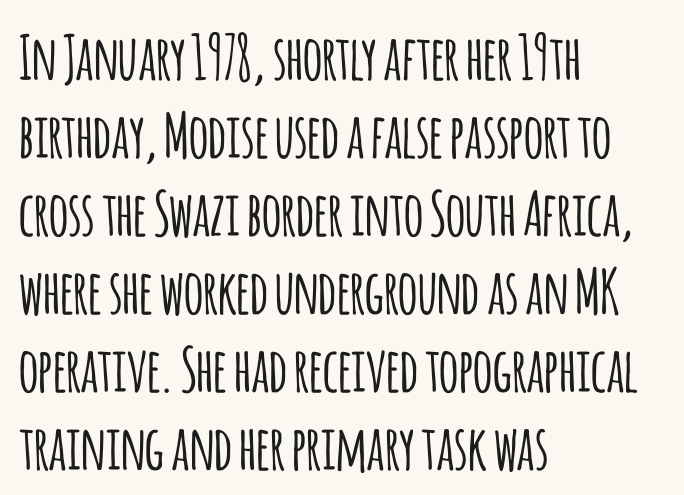
Leading: standard. Characters follow at the spacing the type designer built in. The axis of the letterforms is exactly vertical. Check the space under the baseline: it is left empty. The passage shown is typed in a proportional face where columns would drift. Layout note: lines flush left.
